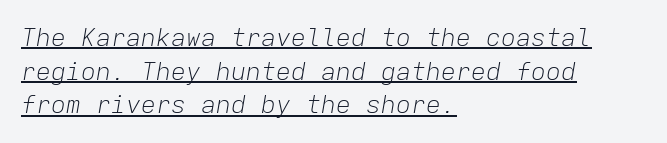
{"italic": "yes", "lean": "right", "slant_degrees": 9, "bold": "no", "underline": "yes", "align": "left", "line_spacing": "normal", "line_spacing_ratio": 1.35, "letter_spacing": "normal", "letter_spacing_em": 0.0, "glyph_px": 25}
